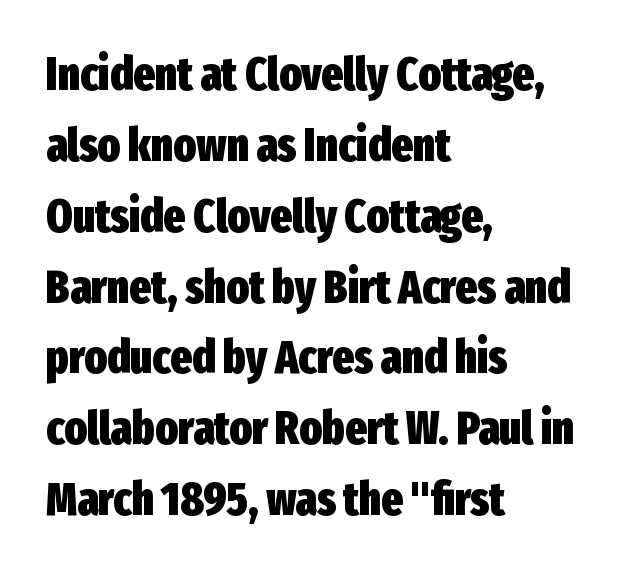
Set as a true bold cut, around the 700 mark. This sample has the flowing, uneven cadence of proportional lettering. Glance below the letters and you will spot only blank space. No extra tracking has been applied to these lines.
